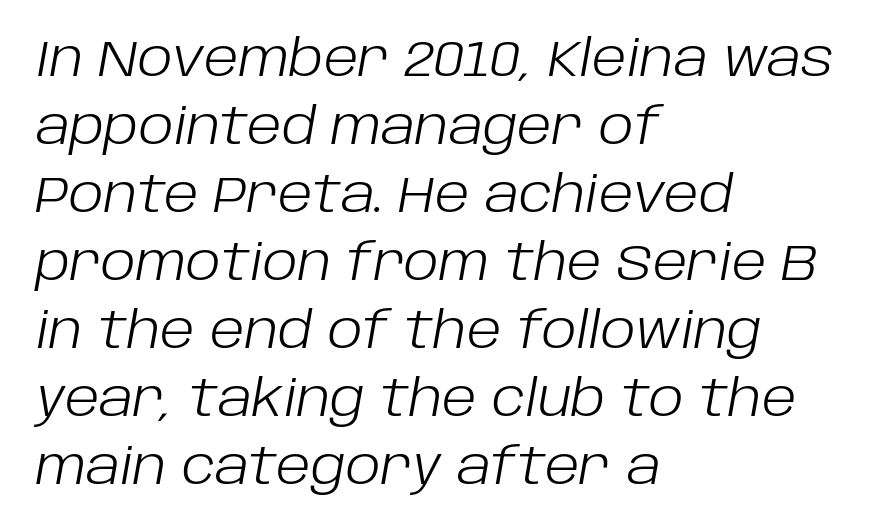
Q: Is the text bold? A: No.
Q: Is the text italic (slanted)? A: Yes, it leans right by about 10 degrees.
Q: Is the text underlined? A: No.
Q: How is the paragraph aligned? A: Left-aligned.
Q: Is the spacing between letters normal or unusually wide? A: Normal.
Q: Is the spacing between lines tight, normal or loose? A: Normal.
Q: Width (condensed, normal, or wide)? A: Normal.
Q: Stroke contrast? A: Low.
Q: x-height? A: Large.
Q: Monospaced? A: No.
